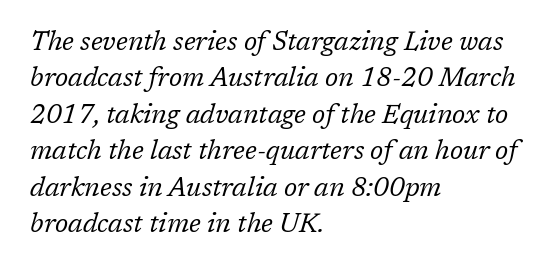
The image shows 26 px text type, italic (leaning right); set left-aligned, normal line spacing (1.4x), normal letter spacing, not underlined.
